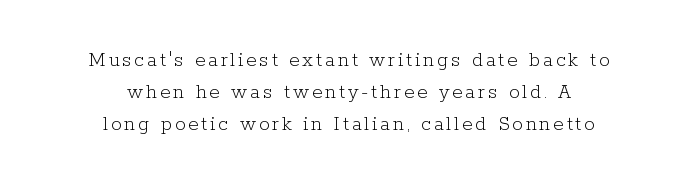
The image shows 21 px text type, upright; set centered, normal line spacing (1.52x), not underlined.
